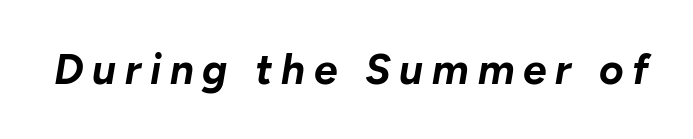
The specimen omits any rule beneath the text block's lines. Emphasis by weight is at full strength: bold. The text carries the slant typical of an italic or oblique font. Loose tracking; the words dissolve into strings of separated letters. The rendering uses natural spacing where letterforms have individual widths.
